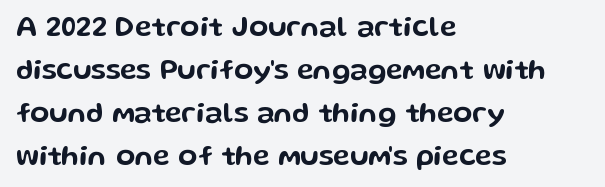
The image shows 28 px wide sans-serif type, upright; set left-aligned, normal line spacing (1.53x), normal letter spacing, not underlined; low stroke contrast and a medium x-height.
